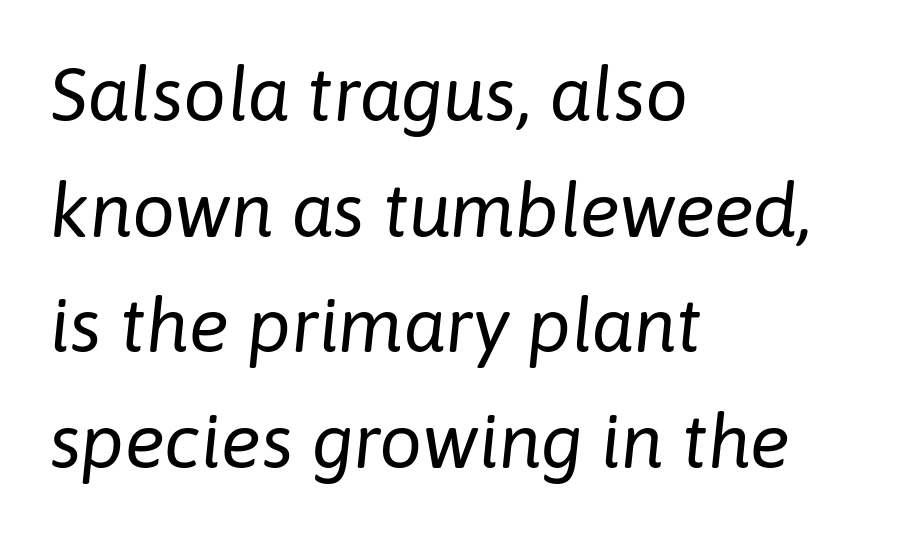
Q: Is the text bold? A: No.
Q: Is the text italic (slanted)? A: Yes, it leans right by about 6 degrees.
Q: Is the text underlined? A: No.
Q: How is the paragraph aligned? A: Left-aligned.
Q: Is the spacing between letters normal or unusually wide? A: Normal.
Q: Is the spacing between lines tight, normal or loose? A: Normal.
Q: Width (condensed, normal, or wide)? A: Normal.
Q: Stroke contrast? A: Low.
Q: x-height? A: Medium.
Q: Monospaced? A: No.
